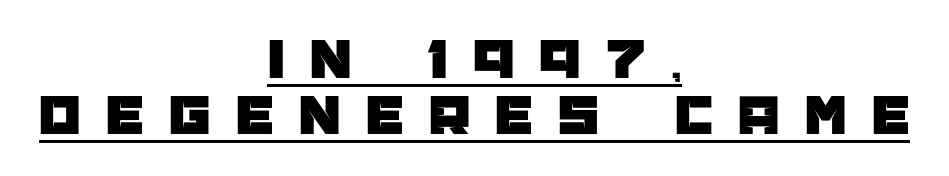
Q: Is the text italic (slanted)? A: No, it is upright.
Q: Is the typeface a serif or a sans-serif typeface? A: Sans-serif.
Q: Is the text underlined? A: Yes.
Q: How is the paragraph aligned? A: Centered.
Q: Is the spacing between letters normal or unusually wide? A: Unusually wide.
Q: Is the spacing between lines tight, normal or loose? A: Tight.
Q: Width (condensed, normal, or wide)? A: Normal.
Q: Stroke contrast? A: Low.
Q: x-height? A: Large.
Q: Monospaced? A: No.
